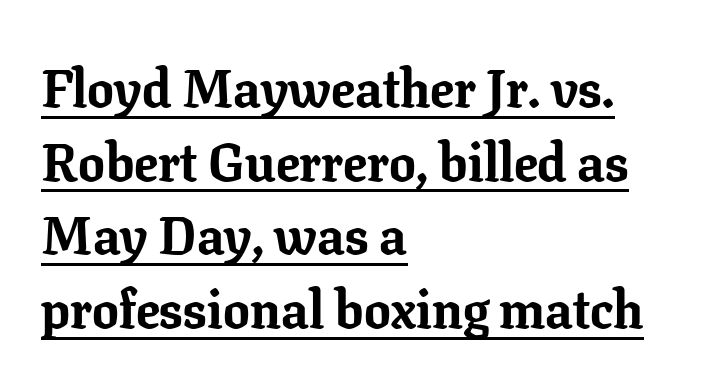
What stands out about the letter spacing? Nothing — it is the standard amount. Serif or sans? Serif — the stroke terminals have little feet. Leftover space on each line is placed entirely after the last word. Rows of type keep a routine distance in the vertical direction. The letters stand upright; this is a roman face. The specimen includes a rule beneath the text block's lines.
